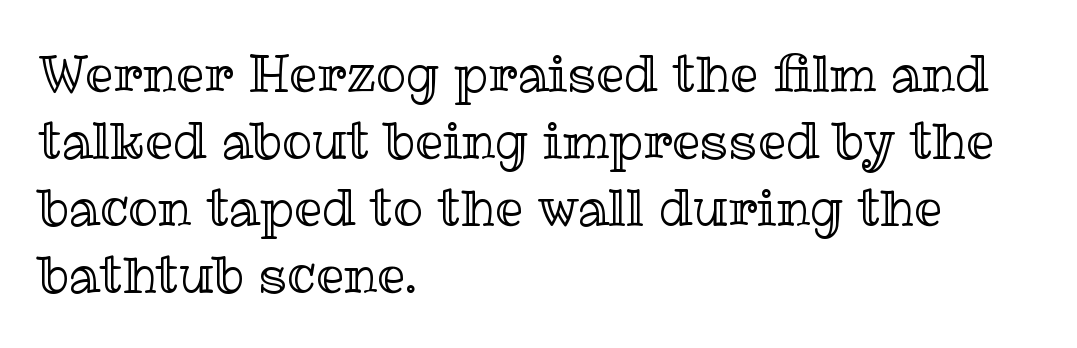
{"italic": "no", "width": "normal", "x_height": "medium", "monospaced": "no", "underline": "no", "align": "left", "line_spacing": "normal", "line_spacing_ratio": 1.34, "letter_spacing": "normal", "letter_spacing_em": 0.0, "glyph_px": 50}
